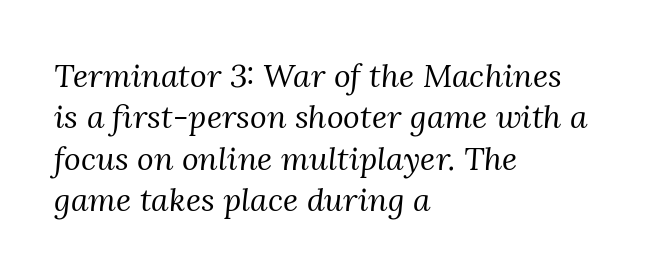
{"serif": "yes", "italic": "yes", "lean": "right", "slant_degrees": 3, "bold": "no", "weight": "regular", "width": "normal", "stroke_contrast": "medium", "x_height": "medium", "monospaced": "no", "underline": "no", "align": "left", "line_spacing": "normal", "line_spacing_ratio": 1.29, "letter_spacing": "normal", "letter_spacing_em": 0.0, "glyph_px": 32}
